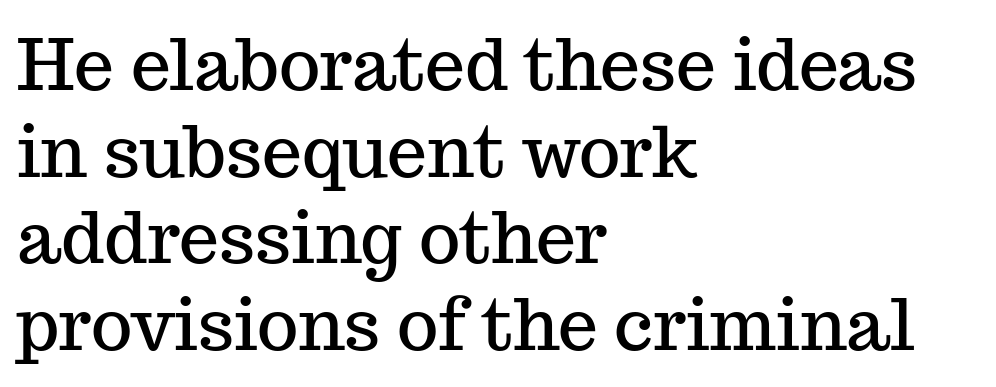
Default kerning and tracking; the words read as compact shapes. In terms of posture, this sample is upright. Do the characters align in a grid? No, the font is proportional. Does the type have serifs? Yes, each stem ends in a small foot.
